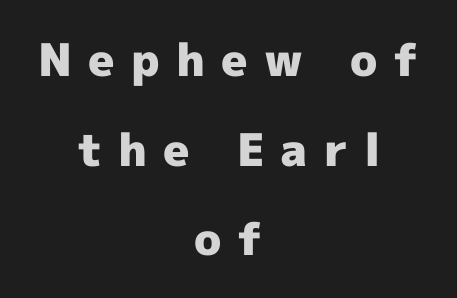
Q: Is the text bold? A: Yes.
Q: Is the text italic (slanted)? A: No, it is upright.
Q: Is the typeface a serif or a sans-serif typeface? A: Sans-serif.
Q: Is the text underlined? A: No.
Q: How is the paragraph aligned? A: Centered.
Q: Is the spacing between letters normal or unusually wide? A: Unusually wide.
Q: Is the spacing between lines tight, normal or loose? A: Loose.
Q: Width (condensed, normal, or wide)? A: Normal.
Q: x-height? A: Medium.
Q: Monospaced? A: No.
